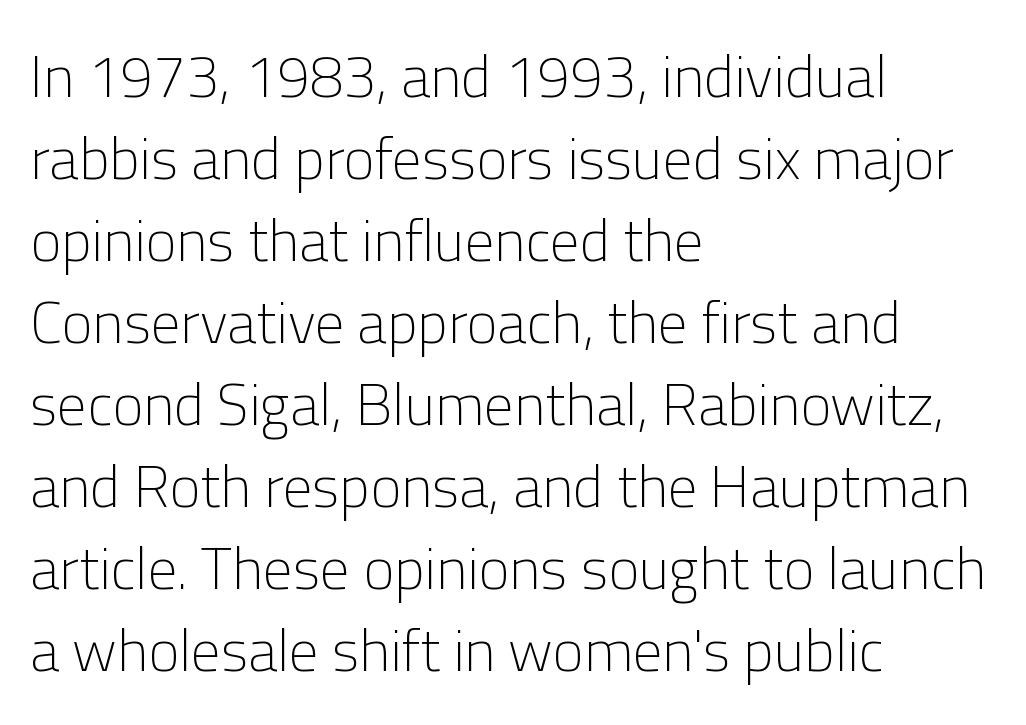
{"serif": "no", "italic": "no", "bold": "no", "weight": "light", "width": "normal", "stroke_contrast": "low", "x_height": "medium", "monospaced": "no", "underline": "no", "align": "left", "line_spacing": "normal", "line_spacing_ratio": 1.39, "letter_spacing": "normal", "letter_spacing_em": 0.0, "glyph_px": 59}
